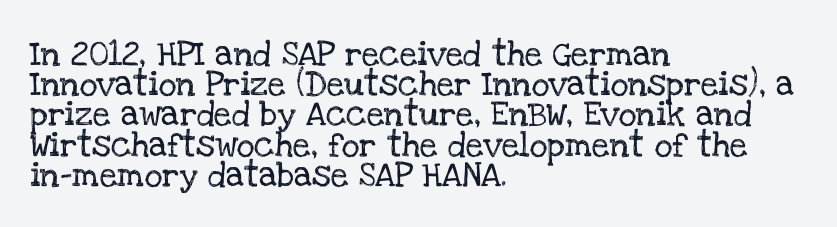
Standard letterfit; no display-style spreading of the glyphs. A typesetter would mark this as roman, not italic. Does the copy run flush right? No — it runs flush left. Words float on clear page, feet unadorned.
